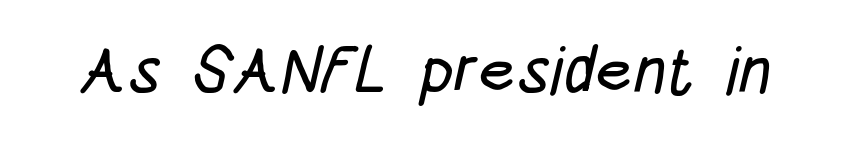
The image shows 66 px condensed sans-serif type; set normal letter spacing, not underlined; low stroke contrast and a large x-height.
